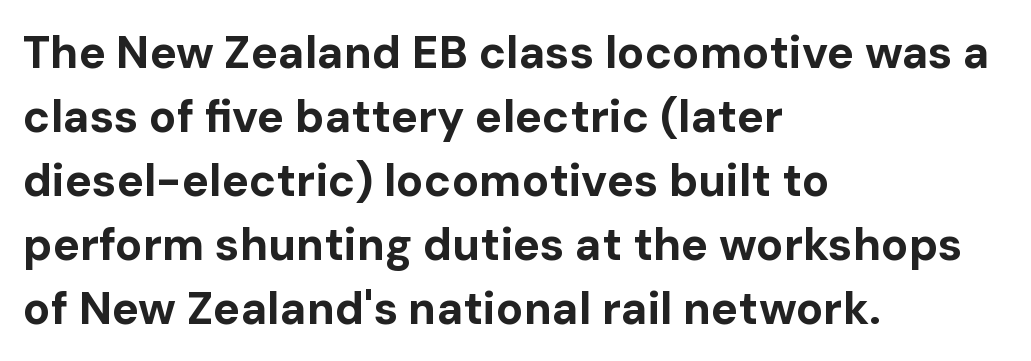
Does the copy run flush right? No — it runs flush left. Underlining? Definitely not there. Is the type bold? Yes — the strokes are clearly thick and heavy. Look at the tracking — it's just the regular setting, nothing added. Posture: straight, roman, zero tilt.
